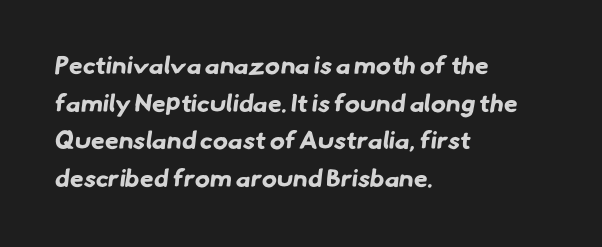
Q: Is the text bold? A: Yes.
Q: Is the text underlined? A: No.
Q: How is the paragraph aligned? A: Left-aligned.
Q: Is the spacing between letters normal or unusually wide? A: Normal.
Q: Is the spacing between lines tight, normal or loose? A: Normal.
